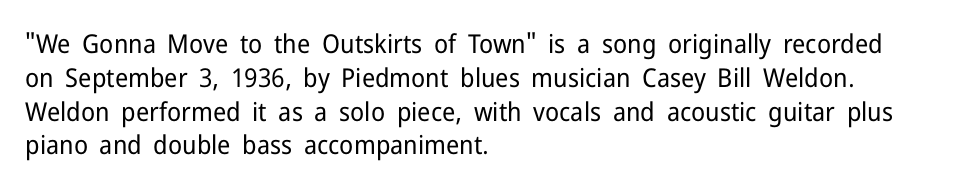
The image shows 26 px text type, upright; set left-aligned, normal line spacing (1.3x), normal letter spacing, not underlined.
